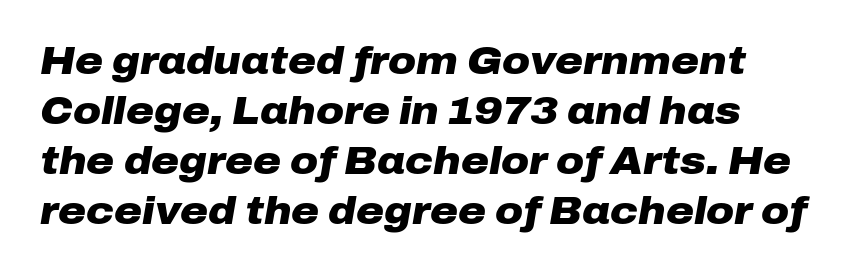
The image shows 38 px heavy, wide type, italic (leaning right); set left-aligned, normal line spacing (1.32x), normal letter spacing, not underlined; low stroke contrast and a medium x-height.
